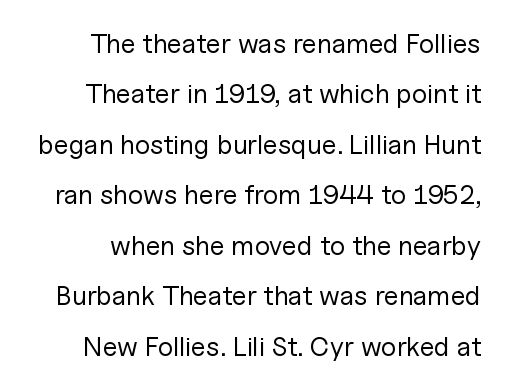
Q: Is the text bold? A: No.
Q: Is the text italic (slanted)? A: No, it is upright.
Q: Is the text underlined? A: No.
Q: Is the spacing between letters normal or unusually wide? A: Normal.
